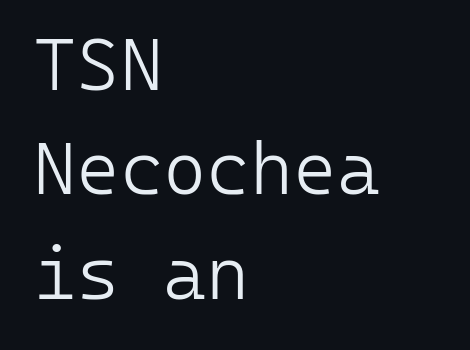
Q: Is the text bold? A: No.
Q: Is the text italic (slanted)? A: No, it is upright.
Q: Is the typeface a serif or a sans-serif typeface? A: Sans-serif.
Q: Is the text underlined? A: No.
Q: How is the paragraph aligned? A: Left-aligned.
Q: Is the spacing between letters normal or unusually wide? A: Normal.
Q: Is the spacing between lines tight, normal or loose? A: Normal.
Q: Width (condensed, normal, or wide)? A: Normal.
Q: Stroke contrast? A: Low.
Q: x-height? A: Medium.
Q: Monospaced? A: Yes.
